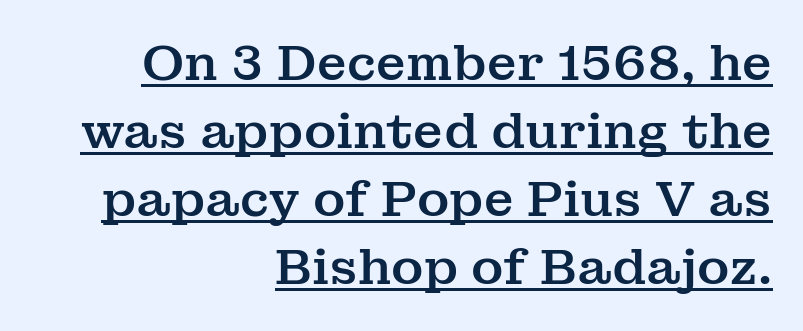
Q: Is the text italic (slanted)? A: No, it is upright.
Q: Is the typeface a serif or a sans-serif typeface? A: Serif.
Q: Is the text underlined? A: Yes.
Q: How is the paragraph aligned? A: Right-aligned.
Q: Is the spacing between letters normal or unusually wide? A: Normal.
Q: Is the spacing between lines tight, normal or loose? A: Normal.
Q: Width (condensed, normal, or wide)? A: Normal.
Q: Stroke contrast? A: Medium.
Q: x-height? A: Medium.
Q: Monospaced? A: No.
